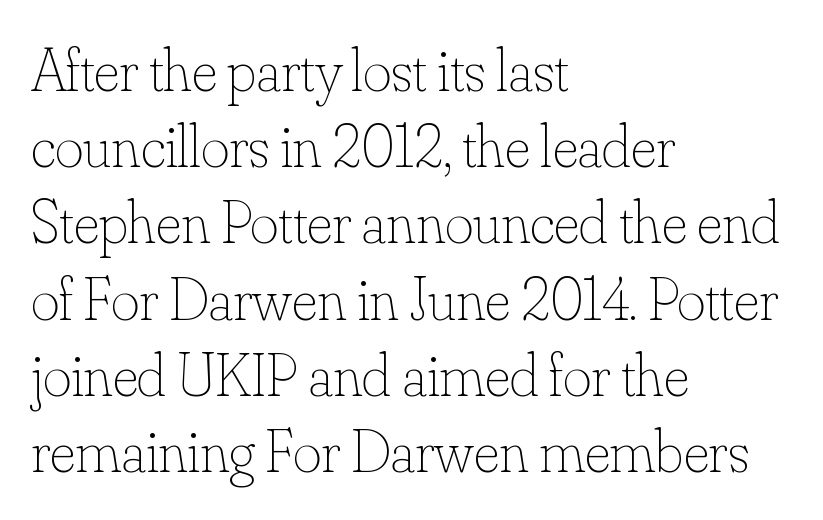
These lines are rendered in a variable-pitch font. Spacing between characters is what you'd get straight out of the box. The lines sit at an ordinary, default distance from one another. Is there any slant? The stems are plumb. One-word summary of the alignment: left. Words float on clear page, feet unadorned.
